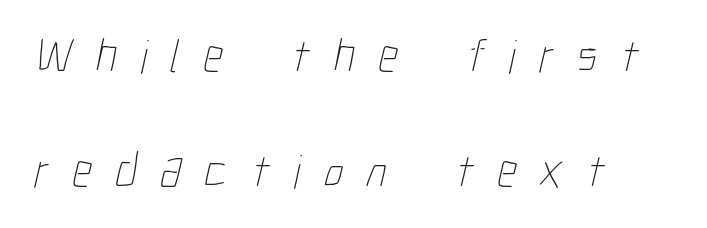
Q: Is the text bold? A: No.
Q: Is the text underlined? A: No.
Q: How is the paragraph aligned? A: Left-aligned.
Q: Is the spacing between letters normal or unusually wide? A: Unusually wide.
Q: Is the spacing between lines tight, normal or loose? A: Loose.
Q: Width (condensed, normal, or wide)? A: Condensed.
Q: Stroke contrast? A: Low.
Q: x-height? A: Medium.
Q: Monospaced? A: No.
